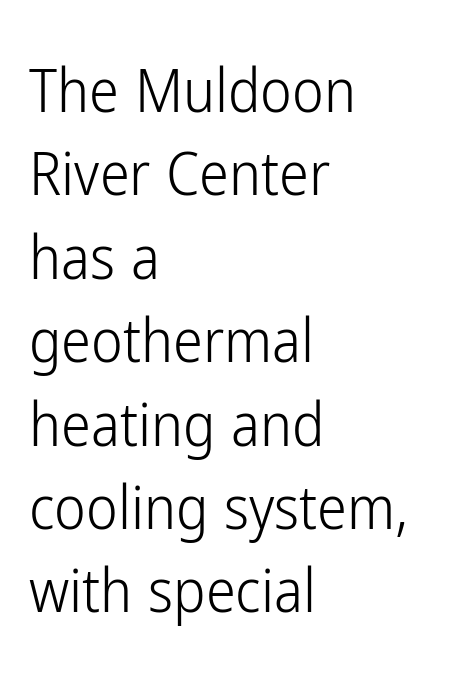
Honestly, the letter spacing is just normal — you wouldn't notice it. Character widths vary here, with narrow letters taking less room than wide ones. No heavy texture on the line: the type isn't bold. One glance says typical: line gaps are just what's usual. Serif or sans? Sans — the stroke terminals are bare. The glyphs are unaccompanied by any horizontal stroke below them.
